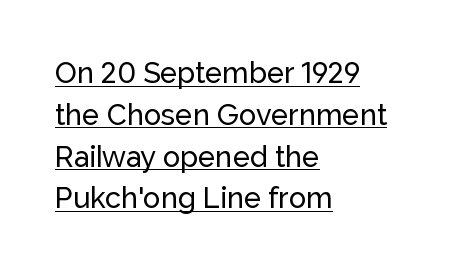
Vertically, the passage feels balanced, rows spaced as you'd expect. Each letter's strokes conclude bluntly, with no projecting serifs. This is roman type, the default non-slanted kind. If you drew a ruler down the left edge, every line would touch it. Looks like regular typesetting: each glyph gets only the width it needs.
